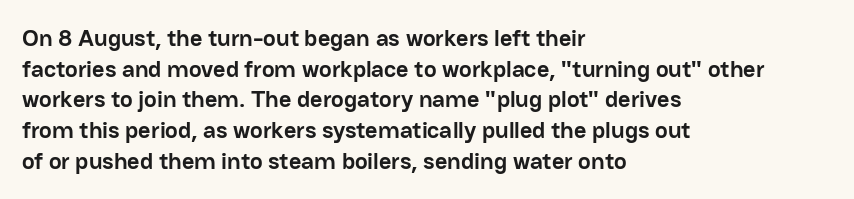
Summary of weight: heavy, a full bold. Tracking value appears to be zero — textbook default spacing. No italicization has been applied; the sample stays upright. The words here are not underlined. A normal amount of white space separates one row of letters from the next.
